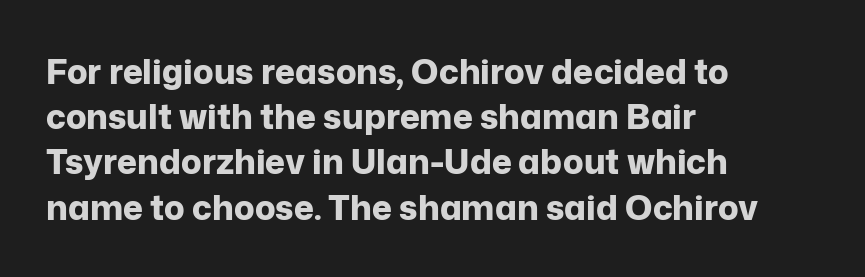
The image shows 34 px bold sans-serif type, upright; set left-aligned, normal line spacing (1.33x), normal letter spacing, not underlined; low stroke contrast and a medium x-height.
